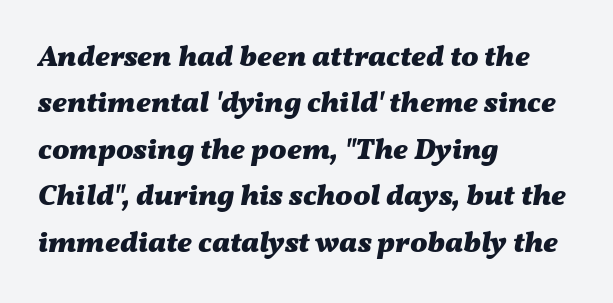
Beneath every word, the page is bare. Style check: oblique. Note the varied advance widths — an 'i' is clearly narrower than an 'm'. The rendering uses a moderate line-height, typical for paragraphs. Its strokes are broad and dark, the hallmark of bold type. Layout note: lines flush left.
